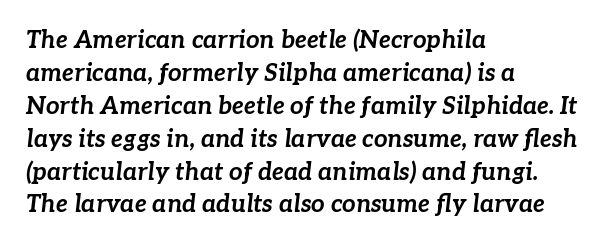
Q: Is the text bold? A: Yes.
Q: Is the text italic (slanted)? A: Yes, it leans right by about 7 degrees.
Q: Is the text underlined? A: No.
Q: How is the paragraph aligned? A: Left-aligned.
Q: Is the spacing between letters normal or unusually wide? A: Normal.
Q: Is the spacing between lines tight, normal or loose? A: Normal.
